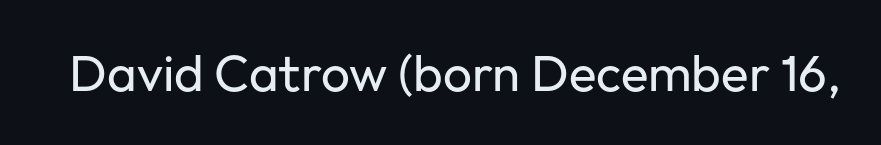
{"serif": "no", "italic": "no", "bold": "no", "weight": "regular", "width": "normal", "stroke_contrast": "low", "x_height": "medium", "monospaced": "no", "underline": "no", "letter_spacing": "normal", "letter_spacing_em": 0.0, "glyph_px": 51}
